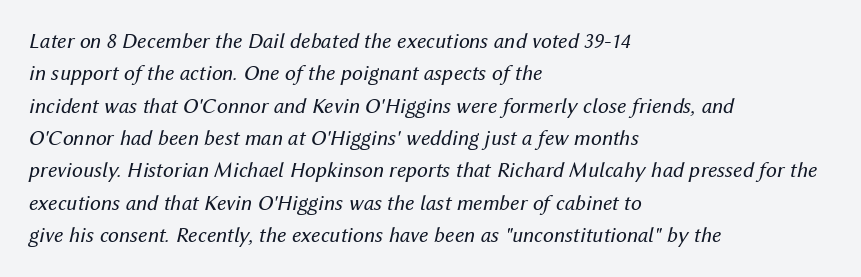
Q: Is the text bold? A: No.
Q: Is the text italic (slanted)? A: Yes, it leans right by about 12 degrees.
Q: Is the text underlined? A: No.
Q: How is the paragraph aligned? A: Left-aligned.
Q: Is the spacing between letters normal or unusually wide? A: Normal.
Q: Is the spacing between lines tight, normal or loose? A: Normal.
